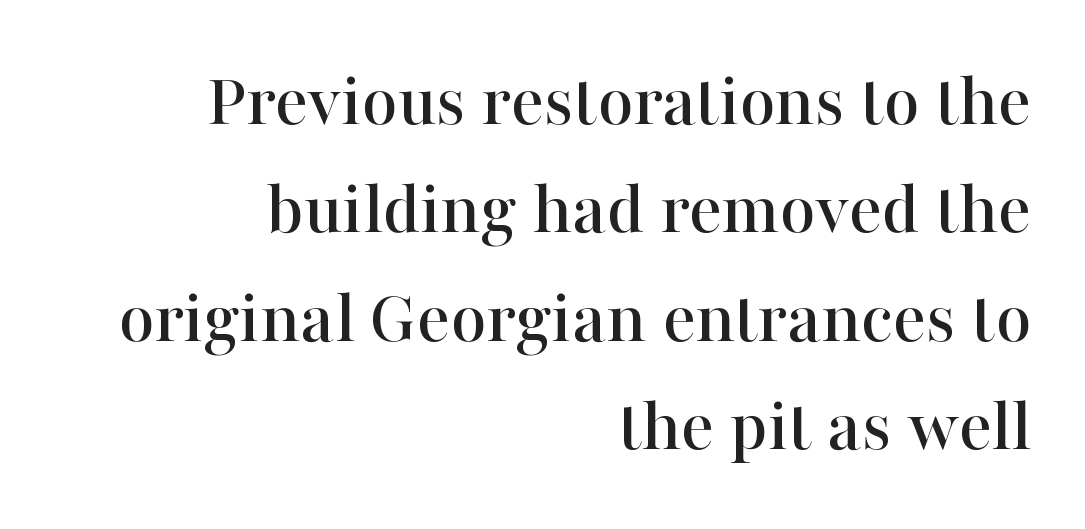
{"serif": "yes", "italic": "no", "width": "normal", "stroke_contrast": "high", "x_height": "medium", "monospaced": "no", "underline": "no", "align": "right", "line_spacing": "normal", "line_spacing_ratio": 1.39, "letter_spacing": "normal", "letter_spacing_em": 0.0, "glyph_px": 78}
